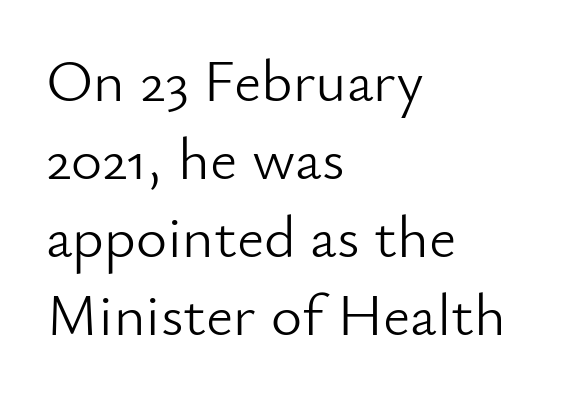
A typesetter would call this leading conventional body-copy spacing. The glyphs are unaccompanied by any horizontal stroke below them. A roman cut, with each character standing at attention. You could not count columns in this text — the font is proportionally spaced. Line starts are locked; line ends wander.
